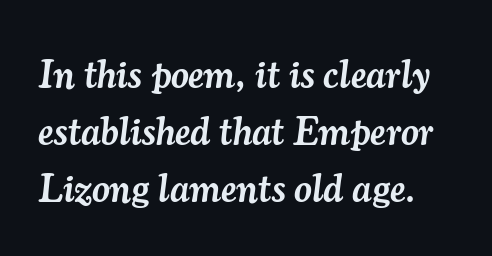
Q: Is the text bold? A: Semi-bold.
Q: Is the text italic (slanted)? A: Yes, it leans right by about 7 degrees.
Q: Is the typeface a serif or a sans-serif typeface? A: Serif.
Q: Is the text underlined? A: No.
Q: Is the spacing between letters normal or unusually wide? A: Normal.
Q: Is the spacing between lines tight, normal or loose? A: Normal.
Q: Width (condensed, normal, or wide)? A: Normal.
Q: Stroke contrast? A: Medium.
Q: x-height? A: Small.
Q: Monospaced? A: No.
